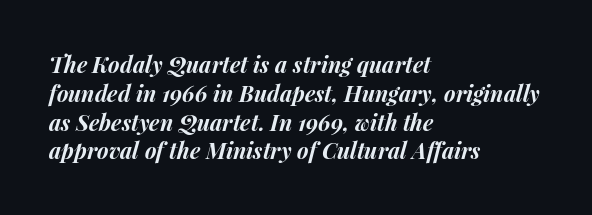
{"italic": "yes", "lean": "right", "slant_degrees": 15, "bold": "yes", "underline": "no", "align": "left", "line_spacing": "normal", "line_spacing_ratio": 1.31, "letter_spacing": "normal", "letter_spacing_em": 0.0, "glyph_px": 22}
